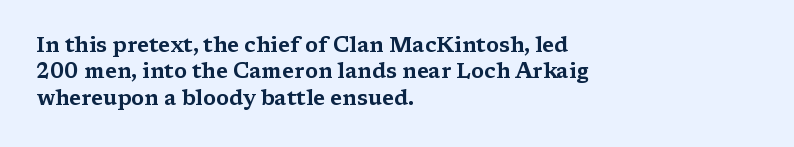
Is there much room between lines? A standard amount, neither cramped nor airy. The line texture is even and compact thanks to regular tracking. In terms of posture, this sample is upright. The paragraph has a hard left edge and a soft right edge. The strip under each line holds only bare page.
